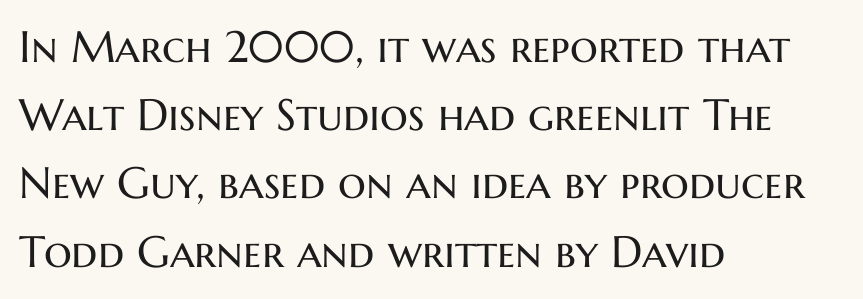
Q: Is the text bold? A: No.
Q: Is the text italic (slanted)? A: No, it is upright.
Q: Is the typeface a serif or a sans-serif typeface? A: Sans-serif.
Q: Is the text underlined? A: No.
Q: How is the paragraph aligned? A: Left-aligned.
Q: Is the spacing between letters normal or unusually wide? A: Normal.
Q: Is the spacing between lines tight, normal or loose? A: Normal.
Q: Width (condensed, normal, or wide)? A: Normal.
Q: Stroke contrast? A: Medium.
Q: x-height? A: Medium.
Q: Monospaced? A: No.
